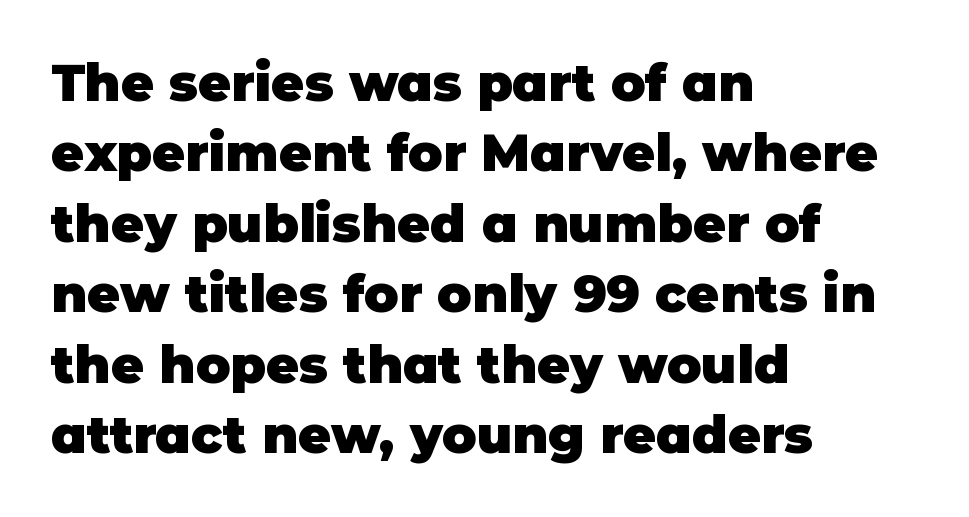
The image shows 51 px heavy sans-serif type, upright; set left-aligned, normal line spacing (1.38x), normal letter spacing, not underlined; low stroke contrast and a large x-height.
